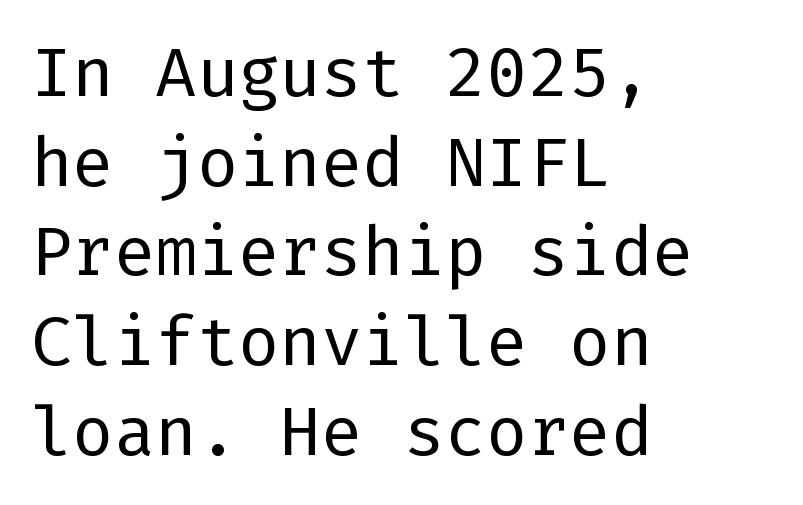
The image shows 69 px regular-weight sans-serif type, upright; set left-aligned, normal line spacing (1.3x), normal letter spacing, not underlined; low stroke contrast and a medium x-height.
